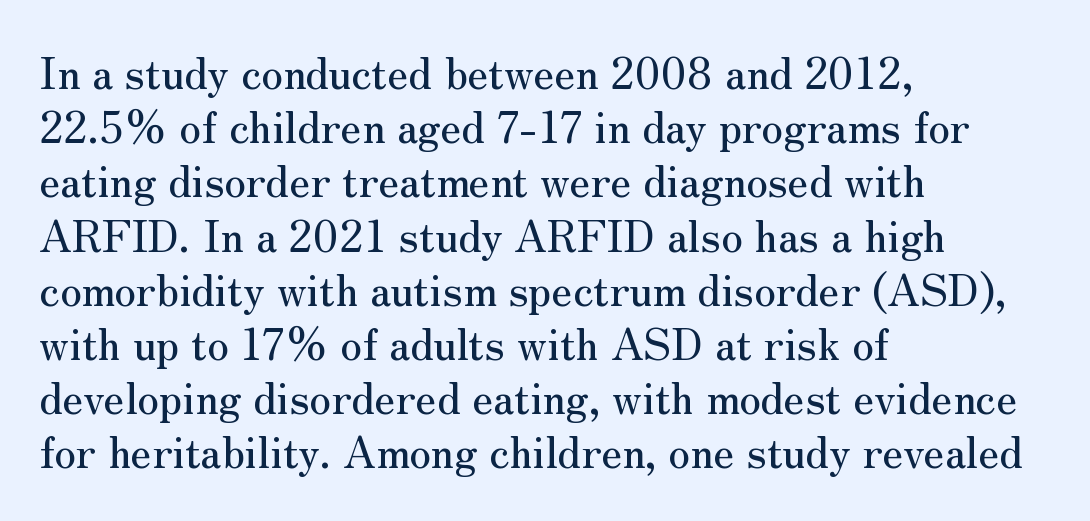
Evenly set lines give the paragraph a standard silhouette. The tracking reads as untouched default to a designer's eye. Font category for this specimen: serif. Is there any slant? The stems are plumb.
